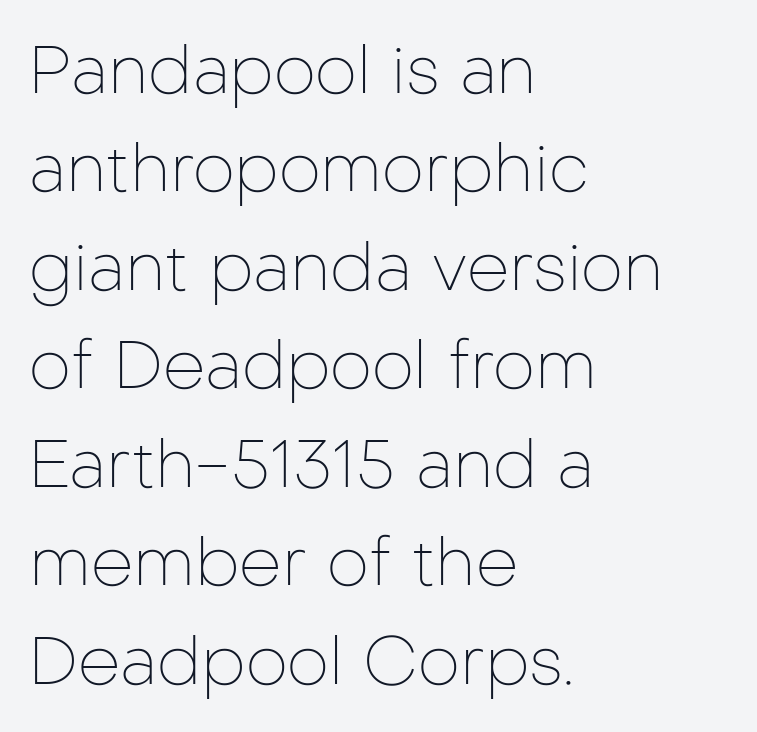
Q: Is the text bold? A: No.
Q: Is the text italic (slanted)? A: No, it is upright.
Q: Is the typeface a serif or a sans-serif typeface? A: Sans-serif.
Q: Is the text underlined? A: No.
Q: How is the paragraph aligned? A: Left-aligned.
Q: Is the spacing between letters normal or unusually wide? A: Normal.
Q: Is the spacing between lines tight, normal or loose? A: Normal.
Q: Width (condensed, normal, or wide)? A: Normal.
Q: Stroke contrast? A: Low.
Q: x-height? A: Medium.
Q: Monospaced? A: No.
